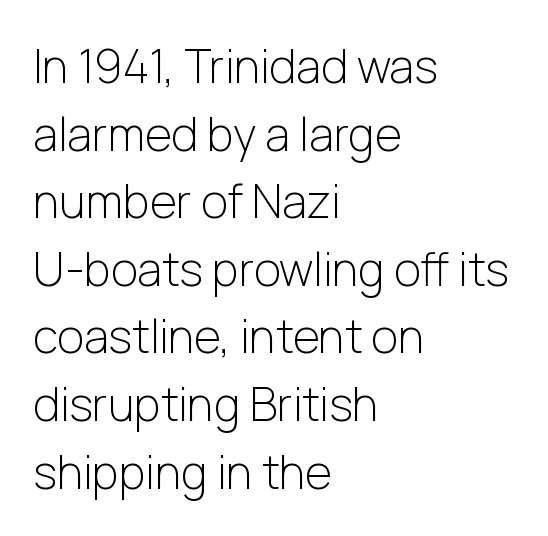
The image shows 46 px light sans-serif type, upright; set left-aligned, normal line spacing (1.47x), normal letter spacing, not underlined; low stroke contrast and a medium x-height.
